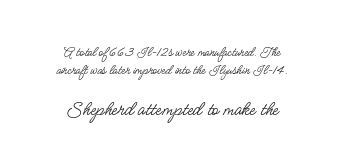
{"bold": "no", "underline": "no", "align": "center", "line_spacing": "normal", "line_spacing_ratio": 1.31, "letter_spacing": "normal", "letter_spacing_em": 0.0, "larger_block": "second", "size_ratio": 1.5, "glyph_px": 21}
